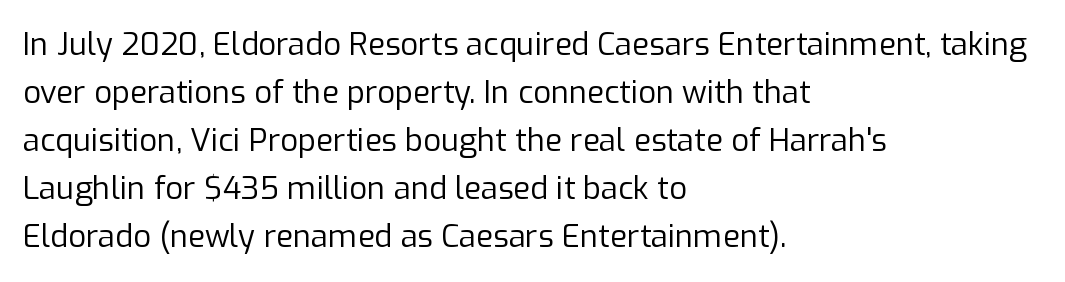
The foot of each line stays bare and open. Heft: none added — not bold. The passage shown is typed in a proportional face where columns would drift. The letters carry no serifs — their stems end cleanly without finishing strokes.
